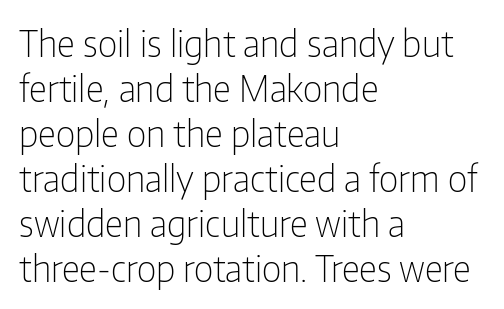
Q: Is the text bold? A: No.
Q: Is the text italic (slanted)? A: No, it is upright.
Q: Is the typeface a serif or a sans-serif typeface? A: Sans-serif.
Q: Is the text underlined? A: No.
Q: How is the paragraph aligned? A: Left-aligned.
Q: Is the spacing between letters normal or unusually wide? A: Normal.
Q: Is the spacing between lines tight, normal or loose? A: Normal.
Q: Width (condensed, normal, or wide)? A: Condensed.
Q: Stroke contrast? A: Low.
Q: x-height? A: Medium.
Q: Monospaced? A: No.
